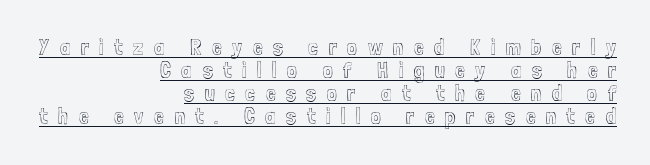
{"italic": "no", "underline": "yes", "align": "right", "line_spacing": "tight", "line_spacing_ratio": 1.05, "letter_spacing": "wide", "letter_spacing_em": 0.48, "glyph_px": 22}
